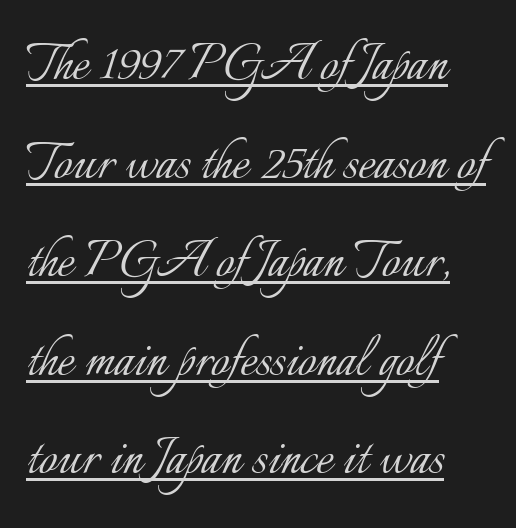
Q: Is the text bold? A: No.
Q: Is the text italic (slanted)? A: Yes.
Q: Is the text underlined? A: Yes.
Q: How is the paragraph aligned? A: Left-aligned.
Q: Is the spacing between letters normal or unusually wide? A: Normal.
Q: Is the spacing between lines tight, normal or loose? A: Normal.
Q: Width (condensed, normal, or wide)? A: Normal.
Q: Stroke contrast? A: Low.
Q: x-height? A: Small.
Q: Monospaced? A: No.
